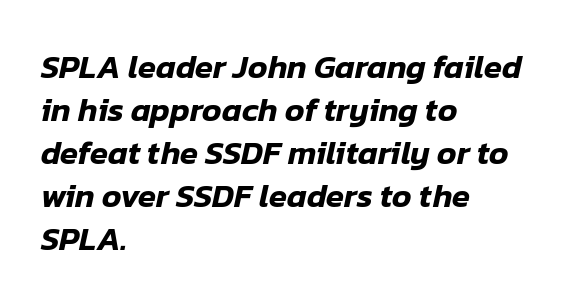
Caption: standard tracking, unaltered. The rag falls on the right side of this text block. Regular leading. In terms of posture, this sample is oblique. Looks like regular typesetting: each glyph gets only the width it needs. Descender tails drop into unmarked territory.
